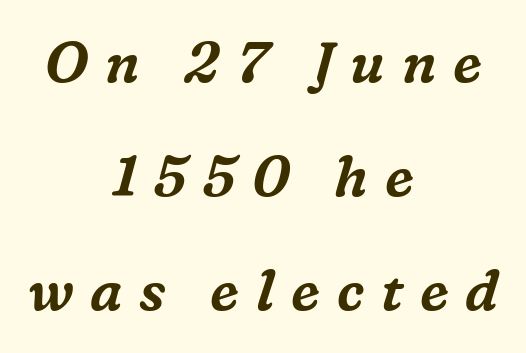
Q: Is the text italic (slanted)? A: Yes, it leans right by about 16 degrees.
Q: Is the typeface a serif or a sans-serif typeface? A: Serif.
Q: Is the text underlined? A: No.
Q: How is the paragraph aligned? A: Centered.
Q: Is the spacing between letters normal or unusually wide? A: Unusually wide.
Q: Is the spacing between lines tight, normal or loose? A: Loose.
Q: Width (condensed, normal, or wide)? A: Normal.
Q: Stroke contrast? A: Medium.
Q: x-height? A: Medium.
Q: Monospaced? A: No.
